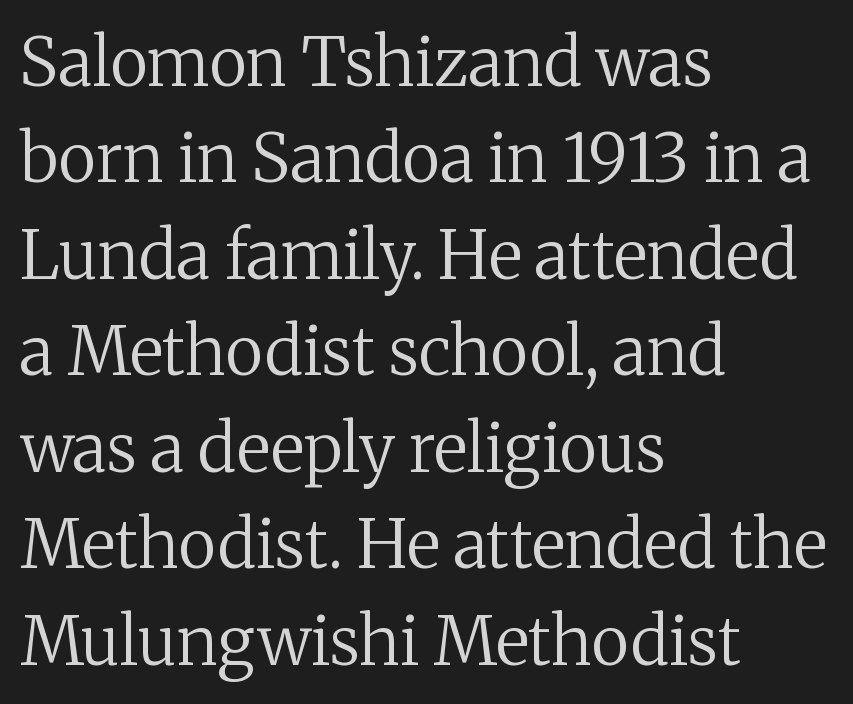
Q: Is the text bold? A: No.
Q: Is the text italic (slanted)? A: No, it is upright.
Q: Is the typeface a serif or a sans-serif typeface? A: Serif.
Q: Is the text underlined? A: No.
Q: How is the paragraph aligned? A: Left-aligned.
Q: Is the spacing between letters normal or unusually wide? A: Normal.
Q: Is the spacing between lines tight, normal or loose? A: Normal.
Q: Width (condensed, normal, or wide)? A: Normal.
Q: Stroke contrast? A: Medium.
Q: x-height? A: Medium.
Q: Monospaced? A: No.
